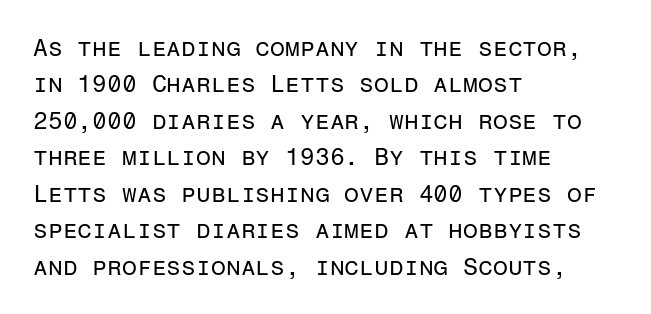
The image shows 24 px text type, upright; set left-aligned, normal line spacing (1.52x), normal letter spacing, not underlined.
